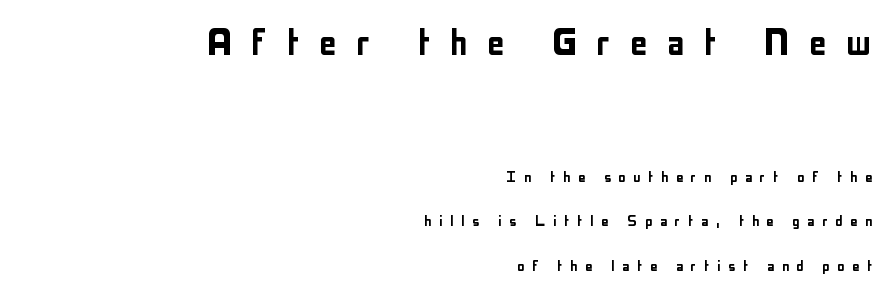
{"serif": "no", "italic": "no", "width": "condensed", "stroke_contrast": "low", "x_height": "medium", "monospaced": "no", "underline": "no", "align": "right", "line_spacing": "loose", "line_spacing_ratio": 2.48, "letter_spacing": "wide", "letter_spacing_em": 0.42, "larger_block": "first", "size_ratio": 2.5, "glyph_px": 45}
